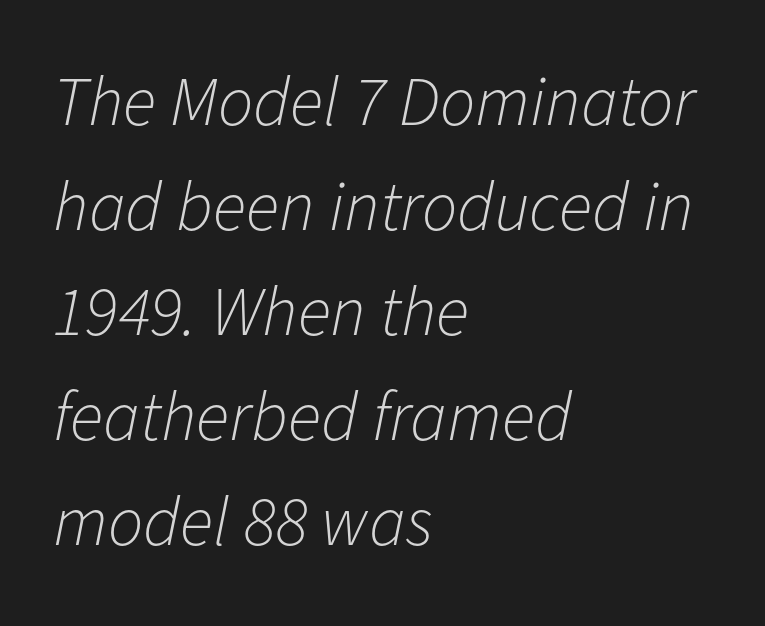
The letters sit at their default tracking, neither squeezed nor spread. Beneath every word, the page is bare. The lines are quadded left. Regarding leading, the lines here are spaced in the standard way.
